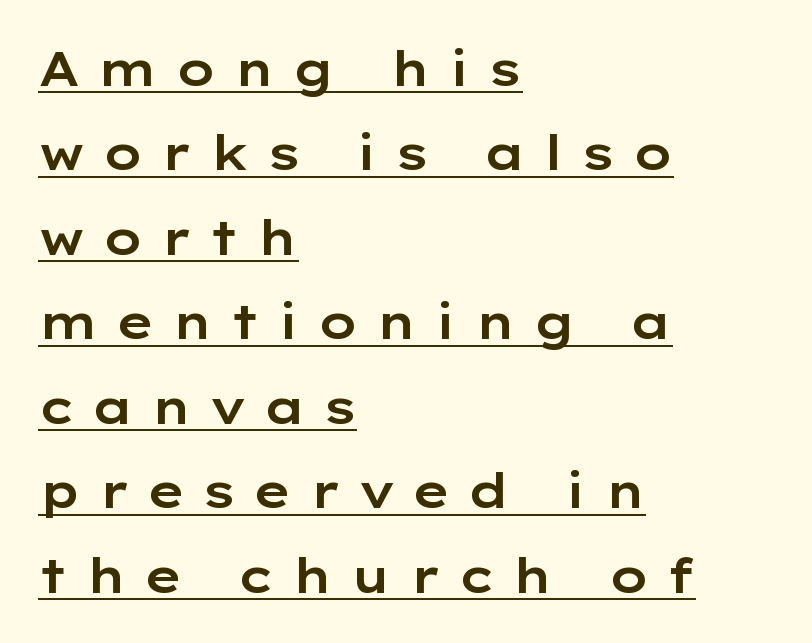
{"serif": "no", "italic": "no", "width": "wide", "stroke_contrast": "low", "x_height": "medium", "monospaced": "no", "underline": "yes", "align": "left", "line_spacing_ratio": 1.76, "letter_spacing": "wide", "letter_spacing_em": 0.35, "glyph_px": 48}
